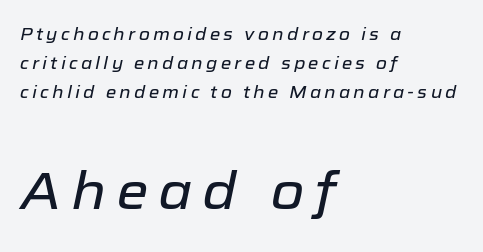
{"italic": "yes", "lean": "right", "slant_degrees": 12, "width": "normal", "stroke_contrast": "low", "x_height": "medium", "monospaced": "no", "underline": "no", "align": "left", "line_spacing_ratio": 1.71, "larger_block": "second", "size_ratio": 3.06, "glyph_px": 52}
